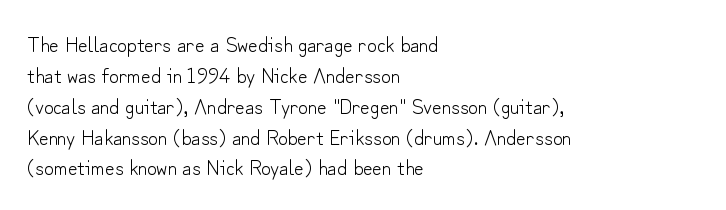
{"italic": "no", "bold": "no", "underline": "no", "align": "left", "line_spacing": "normal", "line_spacing_ratio": 1.47, "letter_spacing": "normal", "letter_spacing_em": 0.0, "glyph_px": 21}
